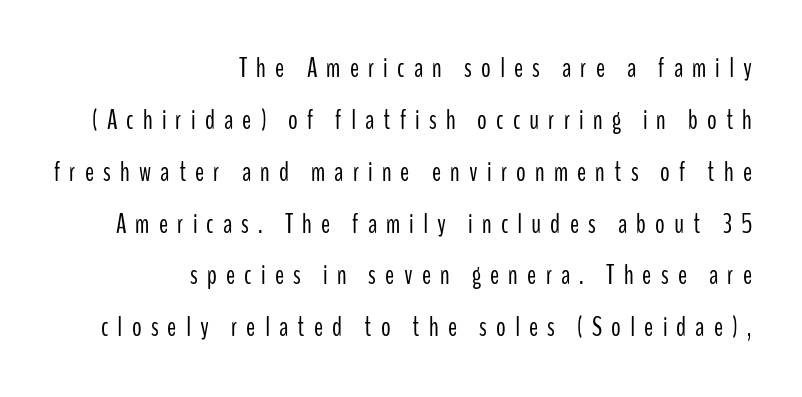
The image shows 27 px text type, upright; set right-aligned, loose line spacing (1.92x), unusually wide letter spacing (+0.34 em), not underlined.
